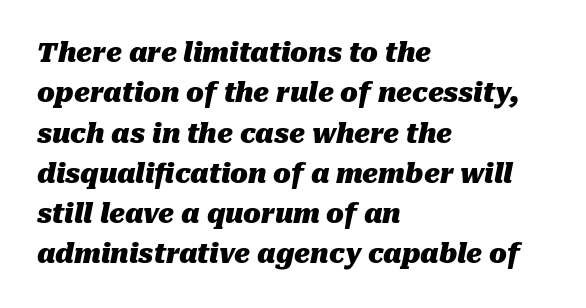
Q: Is the text bold? A: Yes.
Q: Is the text italic (slanted)? A: Yes, it leans right by about 10 degrees.
Q: Is the text underlined? A: No.
Q: How is the paragraph aligned? A: Left-aligned.
Q: Is the spacing between letters normal or unusually wide? A: Normal.
Q: Is the spacing between lines tight, normal or loose? A: Normal.
